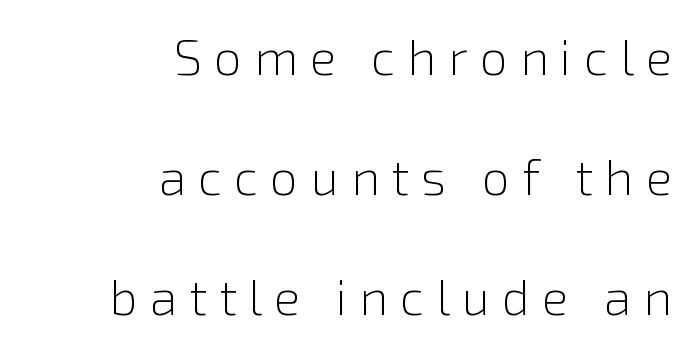
The image shows 50 px light sans-serif type, upright; set right-aligned, loose line spacing (2.4x), unusually wide letter spacing (+0.24 em), not underlined; a medium x-height.
